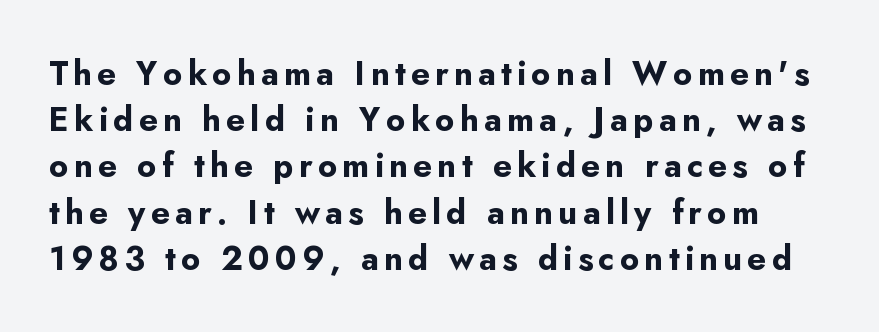
Looks like regular typesetting: each glyph gets only the width it needs. The typeface chosen for these lines omits serifs. Bold? Absolutely — the strokes are thick and heavy. When letters stand straight like this, we call the style roman or upright. Quick note: interline space is typical.
